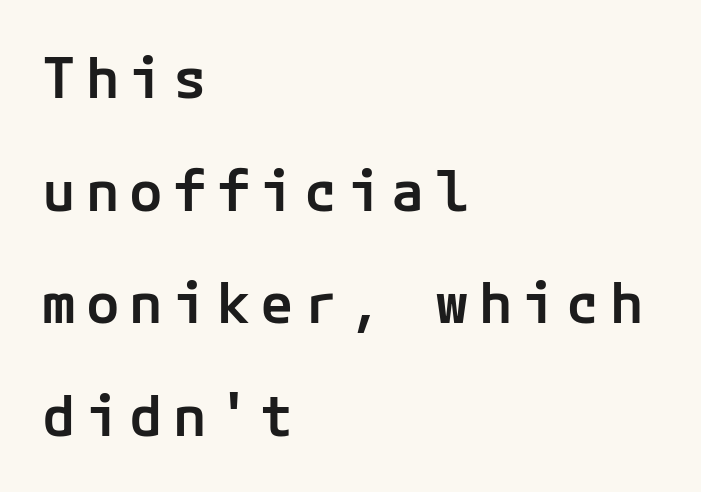
{"serif": "no", "italic": "no", "bold": "semi", "weight": "semibold", "width": "normal", "stroke_contrast": "low", "x_height": "medium", "underline": "no", "align": "left", "line_spacing": "loose", "line_spacing_ratio": 2.01, "glyph_px": 56}
